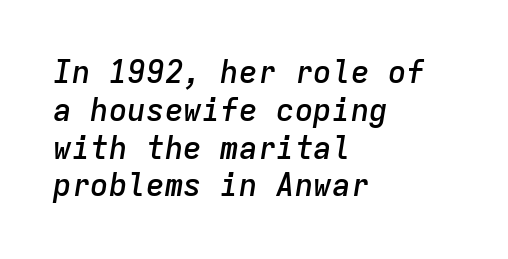
One-word summary of the alignment: left. The passage shown leans; its letterforms are oblique. A clean baseline with only descenders dipping below it. The type is set solid horizontally, with unmodified tracking. This is the in-between weight designers call semibold or demi.
